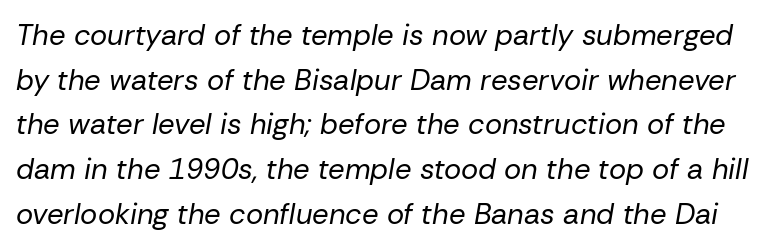
The image shows 29 px regular-weight type, italic (leaning right); set normal line spacing (1.54x), normal letter spacing, not underlined; low stroke contrast and a medium x-height.
